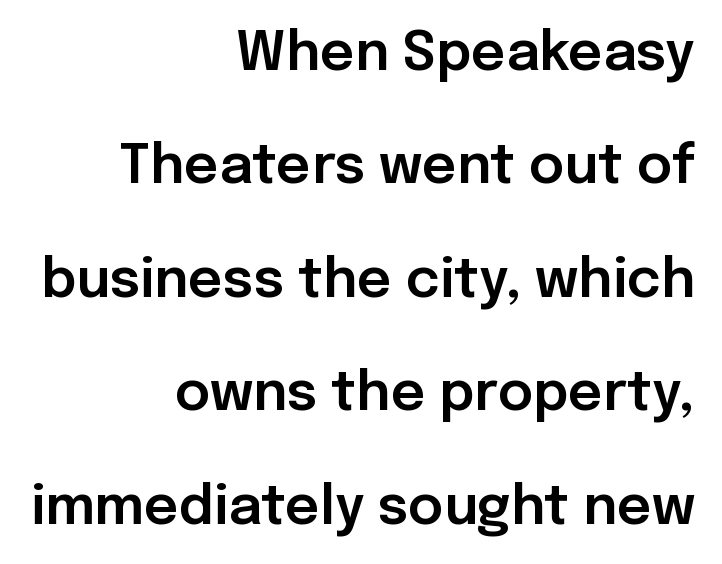
Compared with a flush-left layout, this one pins lines to the opposite, right side. Does the leading feel generous? Absolutely, it's lavish. Caption: standard tracking, unaltered. No word sits above an underline.
